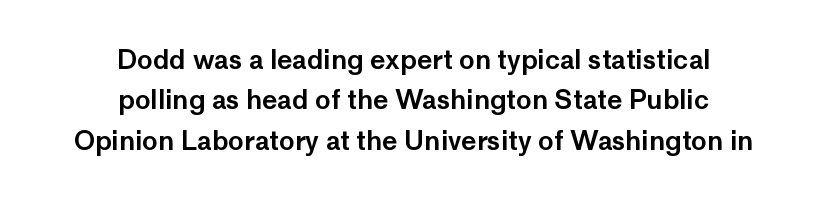
{"italic": "no", "underline": "no", "align": "center", "line_spacing": "normal", "line_spacing_ratio": 1.55, "letter_spacing": "normal", "letter_spacing_em": 0.0, "glyph_px": 26}
